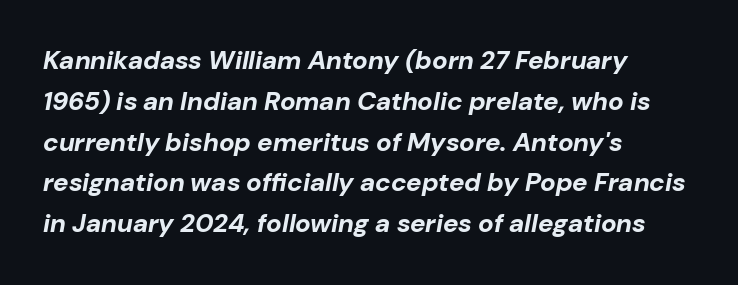
The image shows 26 px bold type, italic (leaning right); set left-aligned, normal line spacing (1.57x), normal letter spacing, not underlined.
